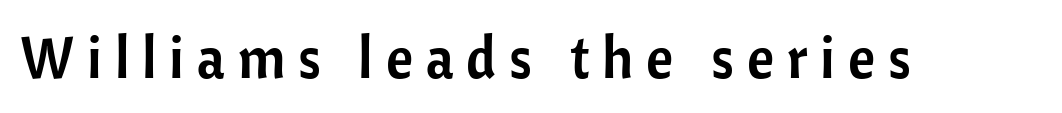
{"serif": "no", "italic": "no", "width": "normal", "stroke_contrast": "low", "x_height": "medium", "monospaced": "no", "underline": "no", "letter_spacing": "wide", "letter_spacing_em": 0.22, "glyph_px": 58}
